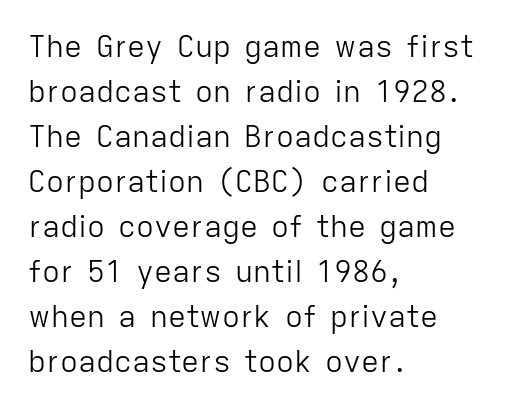
The weight would be labelled regular, book, light, or lighter still. Font category for this specimen: sans-serif. These lines are rendered in a variable-pitch font. Is the letter spacing exaggerated? No — it looks like the ordinary default.
